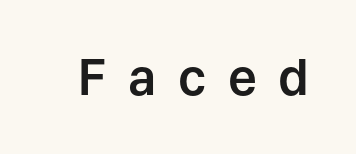
Italic: no, the glyphs are upright roman. Spacing verdict: proportional, widths tailored to each character. Letter spacing: wide. A bare baseline throughout the passage. Stroke terminals: plain, sans-serif.
